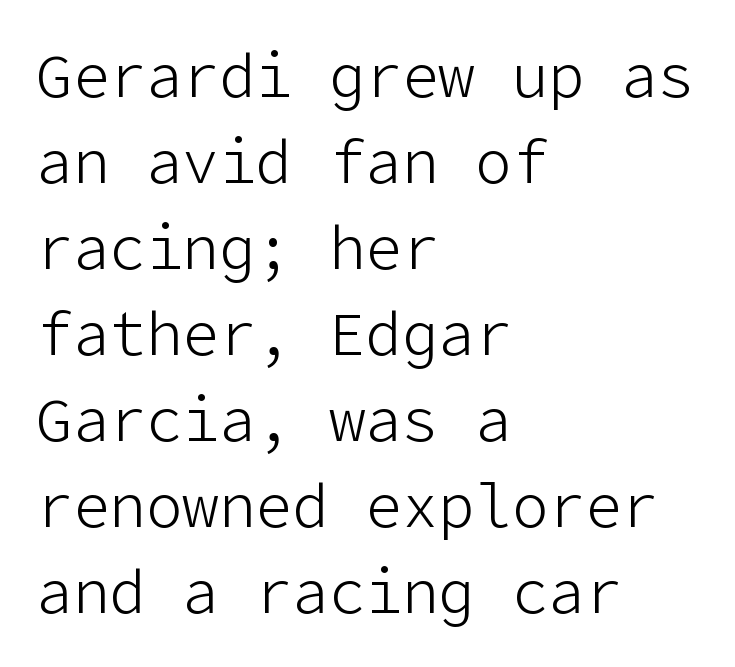
The image shows 61 px light sans-serif type, upright; set left-aligned, normal line spacing (1.41x), normal letter spacing, not underlined; low stroke contrast and a medium x-height.
